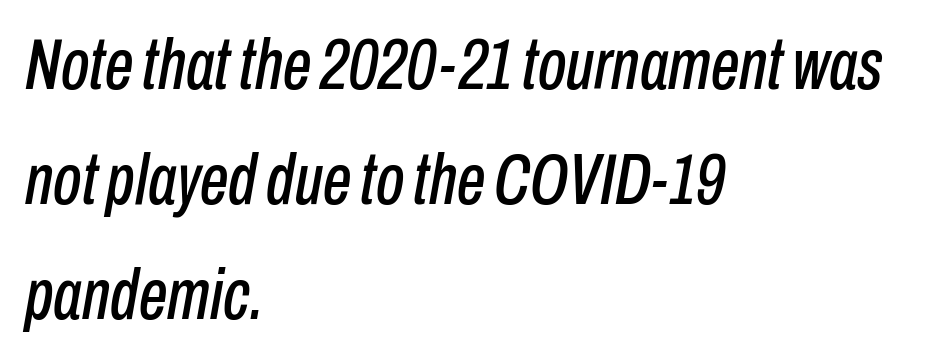
The letters advance in unequal steps, a hallmark of proportional type. Honestly, the row spacing looks completely unremarkable. These lines keep a tight, regular rhythm from letter to letter. All the whitespace from short lines collects on the right.
